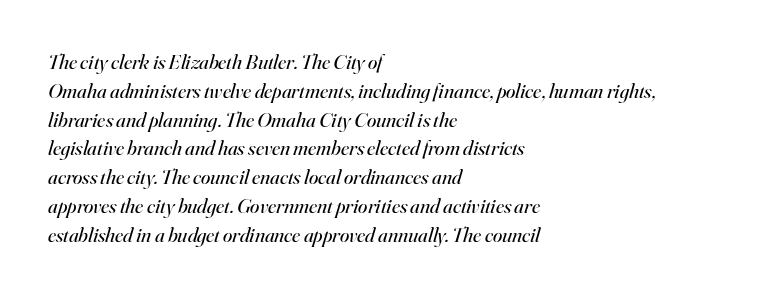
Decoration check: the copy has no underline. Vertically, the passage feels balanced, rows spaced as you'd expect. These lines are set flush left with a ragged right edge. The gaps between neighbouring characters are ordinary and unremarkable.
